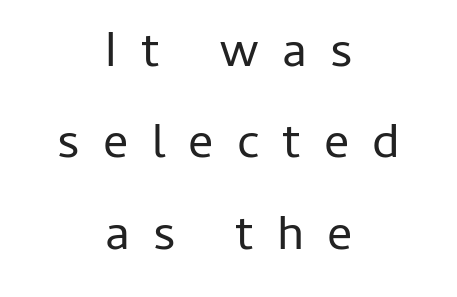
The type sits square on the baseline with zero lean. Observe the absence of serifs on each vertical stroke in this sample. Counters stay open thanks to moderate or lighter strokes. This rendering widens character spacing well past its baseline value. Do the characters align in a grid? No, the font is proportional.
